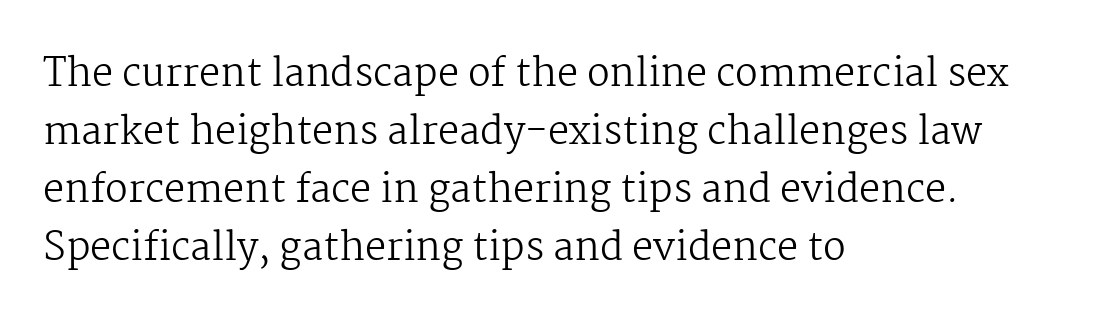
Observe the ordinary spacing: letters are neighbours, not strangers. Posture: vertical. Is there much room between lines? A standard amount, neither cramped nor airy. The letters look calm and open, with moderate or lighter stems. Character widths vary here, with narrow letters taking less room than wide ones.
